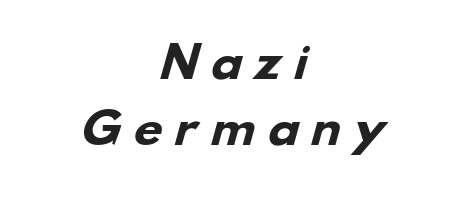
{"serif": "no", "bold": "yes", "weight": "heavy", "width": "wide", "stroke_contrast": "low", "x_height": "small", "monospaced": "no", "underline": "no", "align": "center", "line_spacing": "normal", "line_spacing_ratio": 1.61, "letter_spacing": "wide", "letter_spacing_em": 0.27, "glyph_px": 41}
